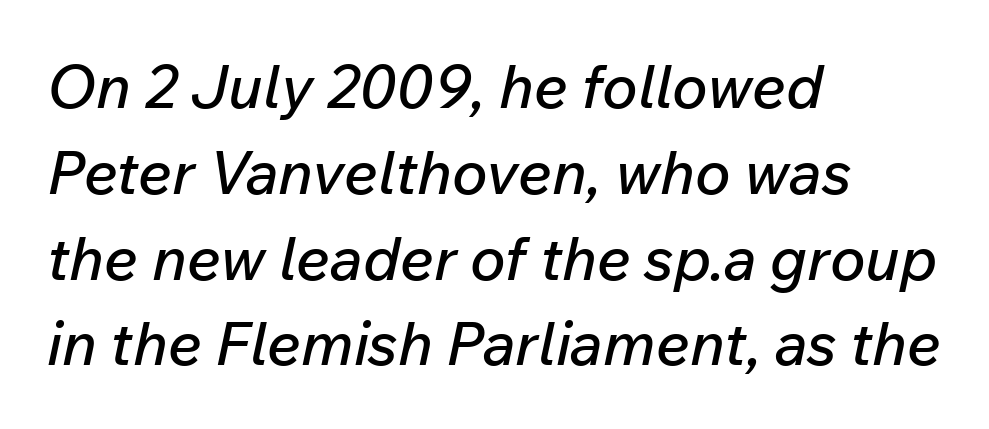
{"italic": "yes", "lean": "right", "slant_degrees": 12, "width": "normal", "stroke_contrast": "low", "x_height": "medium", "monospaced": "no", "underline": "no", "align": "left", "line_spacing": "normal", "line_spacing_ratio": 1.43, "letter_spacing": "normal", "letter_spacing_em": 0.0, "glyph_px": 60}
